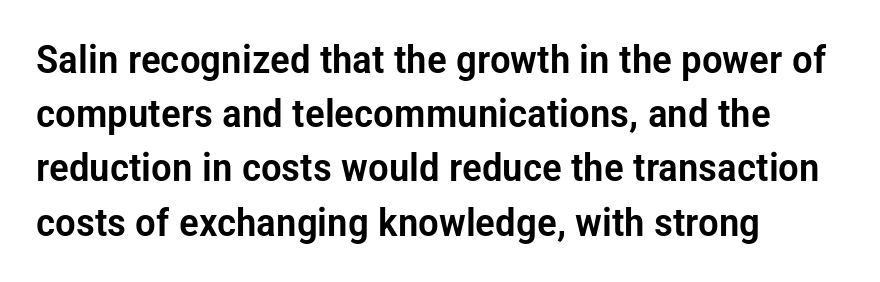
You could not count columns in this text — the font is proportionally spaced. This rendering uses left alignment, leaving the right contour irregular. The lettering holds an erect, upright posture throughout. Note: no serifs on the glyphs.
